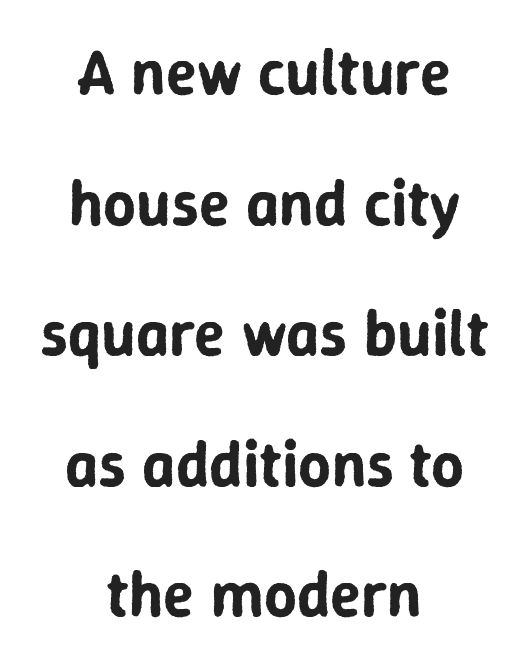
Q: Is the text italic (slanted)? A: No, it is upright.
Q: Is the typeface a serif or a sans-serif typeface? A: Sans-serif.
Q: Is the text underlined? A: No.
Q: How is the paragraph aligned? A: Centered.
Q: Is the spacing between letters normal or unusually wide? A: Normal.
Q: Is the spacing between lines tight, normal or loose? A: Loose.
Q: Width (condensed, normal, or wide)? A: Normal.
Q: Stroke contrast? A: Low.
Q: x-height? A: Medium.
Q: Monospaced? A: No.
